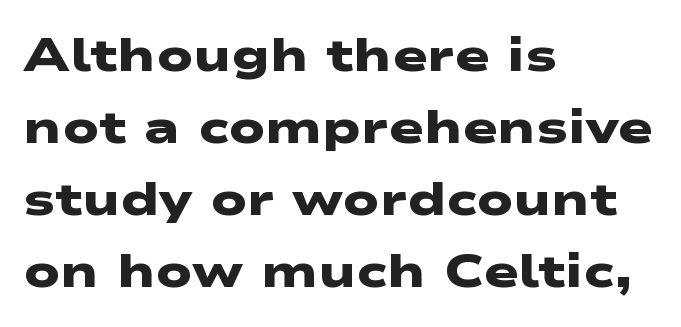
{"serif": "no", "bold": "yes", "weight": "heavy", "width": "wide", "stroke_contrast": "low", "x_height": "medium", "monospaced": "no", "underline": "no", "align": "left", "line_spacing": "normal", "line_spacing_ratio": 1.53, "letter_spacing": "normal", "letter_spacing_em": 0.0, "glyph_px": 47}
